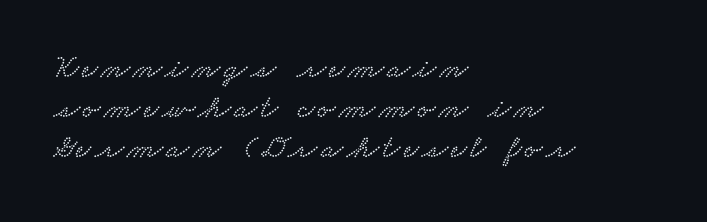
Q: Is the typeface a serif or a sans-serif typeface? A: Serif.
Q: Is the text underlined? A: No.
Q: How is the paragraph aligned? A: Left-aligned.
Q: Width (condensed, normal, or wide)? A: Wide.
Q: Stroke contrast? A: Low.
Q: x-height? A: Small.
Q: Monospaced? A: No.
